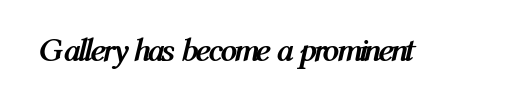
Q: Is the text bold? A: Yes.
Q: Is the text italic (slanted)? A: Yes, it leans right by about 12 degrees.
Q: Is the text underlined? A: No.
Q: Is the spacing between letters normal or unusually wide? A: Normal.
Q: Width (condensed, normal, or wide)? A: Condensed.
Q: Stroke contrast? A: Medium.
Q: x-height? A: Medium.
Q: Monospaced? A: No.
